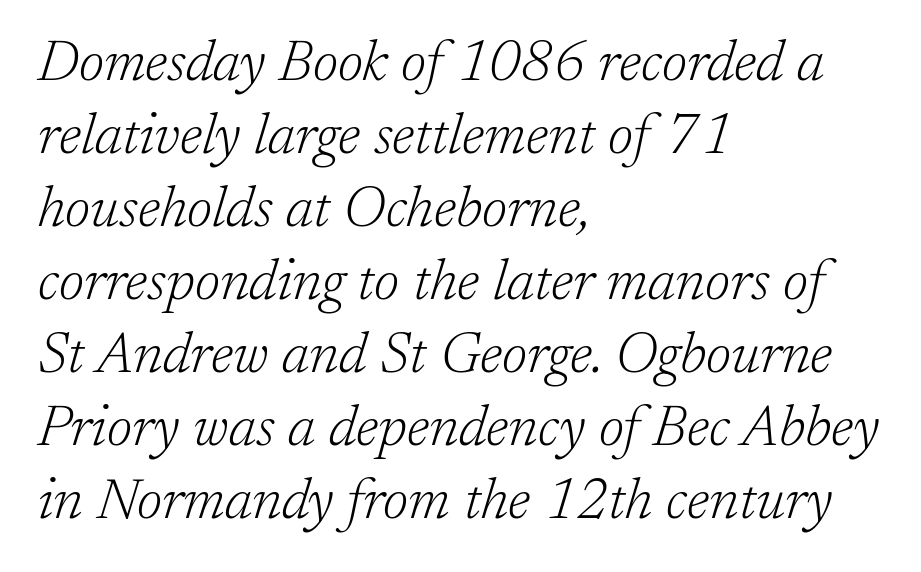
The letterforms sit at book weight or below. The words here are not underlined. The vertical gap from one line to the next is medium. Standard letterfit; no display-style spreading of the glyphs.
